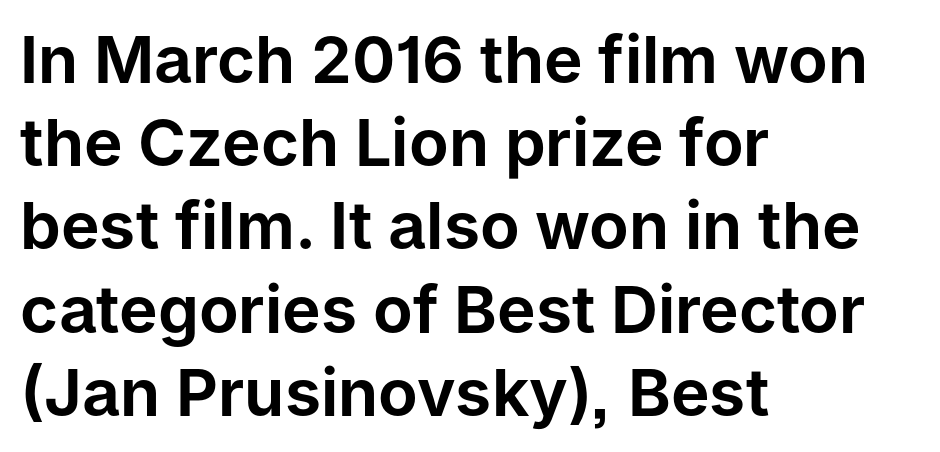
Every stem runs plumb, perpendicular to the baseline. There is no visible air inserted between adjacent glyphs. Just letters on the line, the space beneath them empty. Baseline-to-baseline distance is the conventional proportion of letter height. The rendering anchors every line to the left-hand side. Nothing sits at the stroke ends, so this counts as sans-serif.
